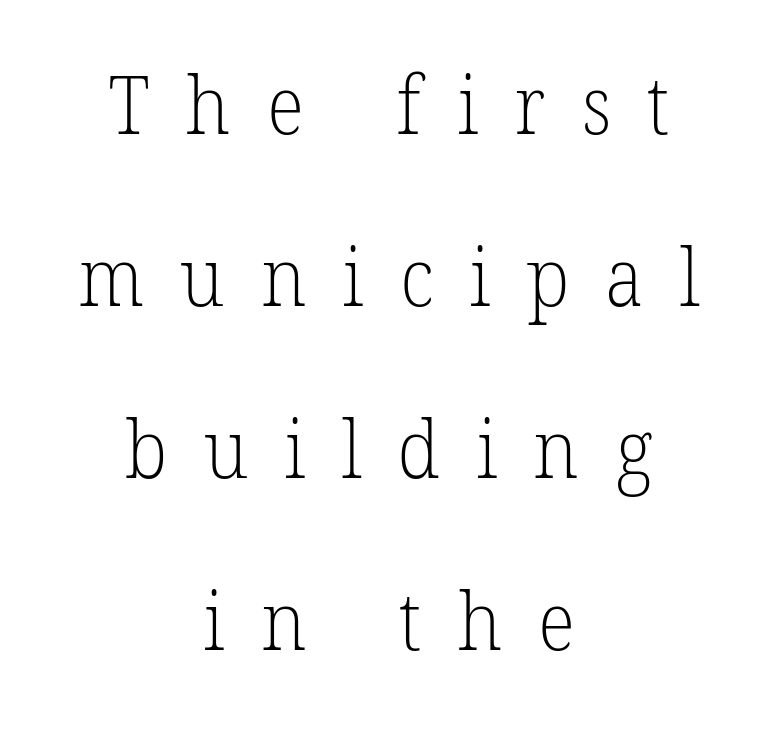
{"serif": "yes", "bold": "no", "weight": "light", "width": "normal", "stroke_contrast": "low", "x_height": "medium", "monospaced": "no", "underline": "no", "align": "center", "line_spacing": "loose", "line_spacing_ratio": 2.15, "letter_spacing": "wide", "letter_spacing_em": 0.45, "glyph_px": 80}
